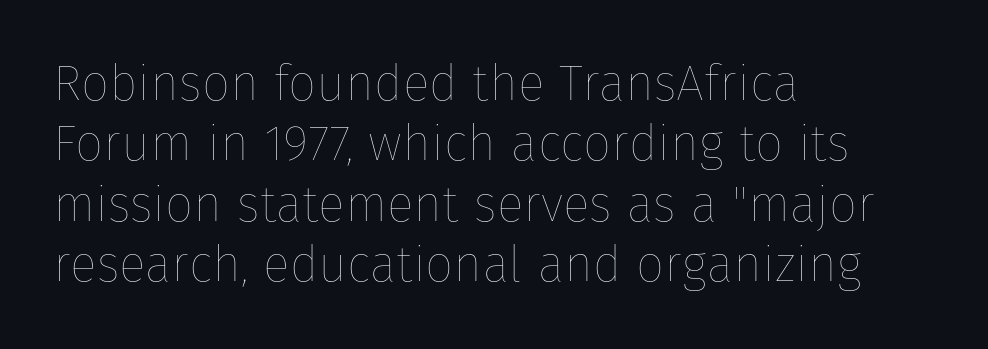
The image shows 50 px thin type, upright; set left-aligned, line spacing 1.21x, normal letter spacing, not underlined; low stroke contrast and a medium x-height.
